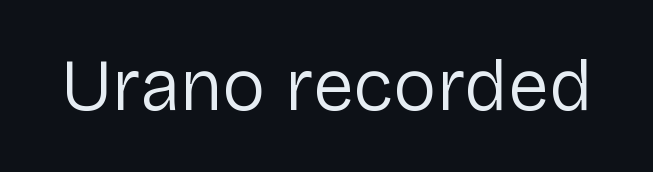
Q: Is the text bold? A: No.
Q: Is the text italic (slanted)? A: No, it is upright.
Q: Is the typeface a serif or a sans-serif typeface? A: Sans-serif.
Q: Is the text underlined? A: No.
Q: Is the spacing between letters normal or unusually wide? A: Normal.
Q: Width (condensed, normal, or wide)? A: Normal.
Q: Stroke contrast? A: Low.
Q: x-height? A: Medium.
Q: Monospaced? A: No.
